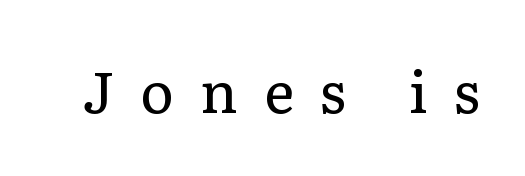
{"serif": "yes", "italic": "no", "bold": "no", "weight": "regular", "width": "normal", "stroke_contrast": "low", "x_height": "medium", "monospaced": "no", "underline": "no", "letter_spacing": "wide", "letter_spacing_em": 0.46, "glyph_px": 57}
